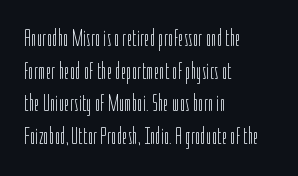
The image shows 24 px text type, upright; set left-aligned, normal line spacing (1.36x), normal letter spacing, not underlined.
